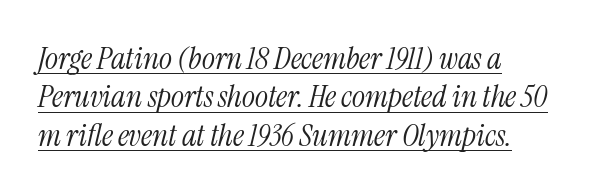
{"serif": "yes", "italic": "yes", "lean": "right", "slant_degrees": 13, "bold": "no", "weight": "light", "width": "condensed", "stroke_contrast": "medium", "x_height": "medium", "monospaced": "no", "underline": "yes", "align": "left", "line_spacing_ratio": 1.24, "letter_spacing": "normal", "letter_spacing_em": 0.0, "glyph_px": 31}
